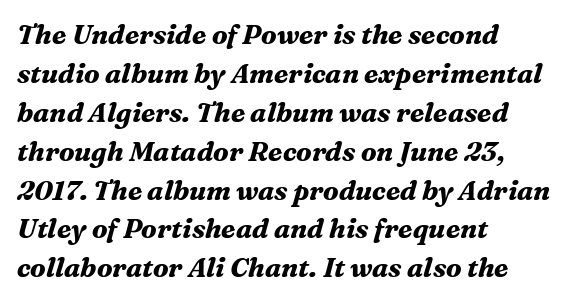
The image shows 27 px bold type, italic (leaning right); set left-aligned, normal line spacing (1.44x), normal letter spacing, not underlined.
